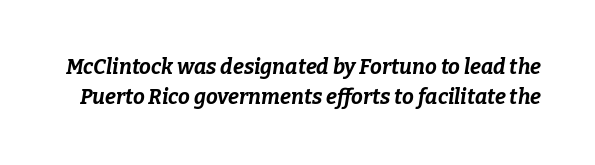
The face used here has the dense, thick strokes of a bold. This sample uses plain, unmodified letter spacing. Lines of text with bare space underneath. The space between consecutive lines is moderate. Posture: slanted.
